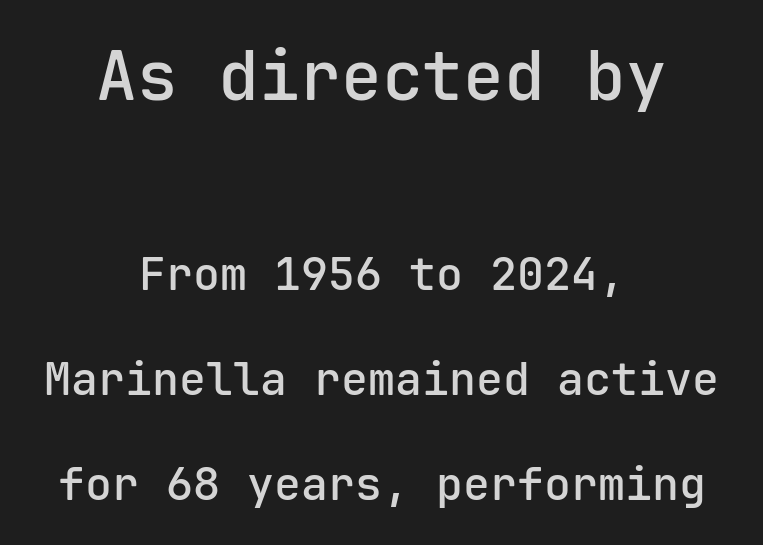
{"serif": "no", "italic": "no", "bold": "semi", "weight": "semibold", "width": "normal", "stroke_contrast": "low", "x_height": "medium", "monospaced": "yes", "underline": "no", "align": "center", "line_spacing": "loose", "line_spacing_ratio": 2.34, "letter_spacing": "normal", "letter_spacing_em": 0.0, "larger_block": "first", "size_ratio": 1.51, "glyph_px": 68}
